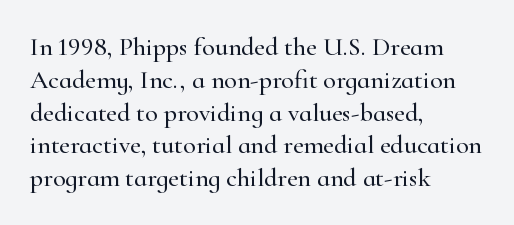
The image shows 26 px text type, upright; set left-aligned, normal line spacing (1.26x), normal letter spacing, not underlined.
